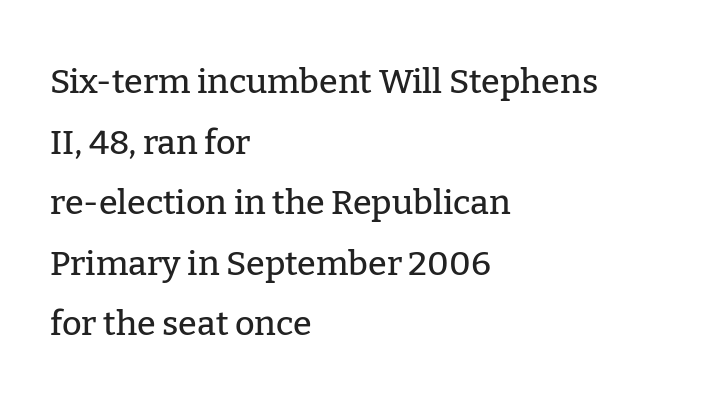
{"serif": "yes", "italic": "no", "width": "normal", "stroke_contrast": "low", "x_height": "medium", "monospaced": "no", "underline": "no", "align": "left", "line_spacing_ratio": 1.78, "letter_spacing": "normal", "letter_spacing_em": 0.0, "glyph_px": 34}
